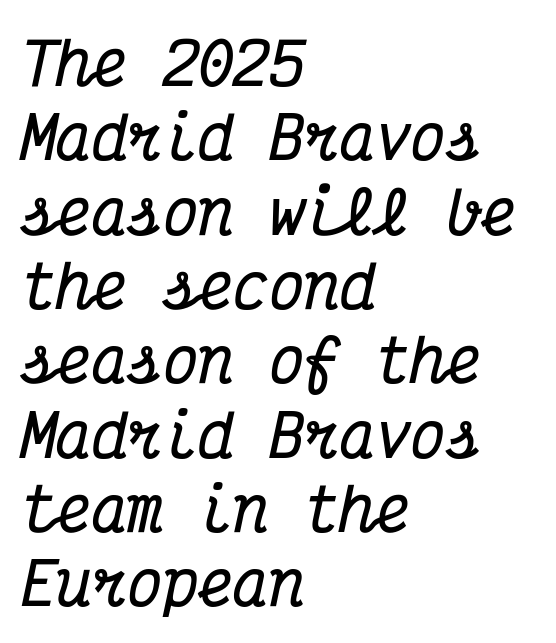
Q: Is the text bold? A: Yes.
Q: Is the text italic (slanted)? A: Yes, it leans right by about 12 degrees.
Q: Is the typeface a serif or a sans-serif typeface? A: Serif.
Q: Is the text underlined? A: No.
Q: How is the paragraph aligned? A: Left-aligned.
Q: Is the spacing between letters normal or unusually wide? A: Normal.
Q: Is the spacing between lines tight, normal or loose? A: Normal.
Q: Width (condensed, normal, or wide)? A: Condensed.
Q: Stroke contrast? A: Medium.
Q: x-height? A: Medium.
Q: Monospaced? A: Yes.
